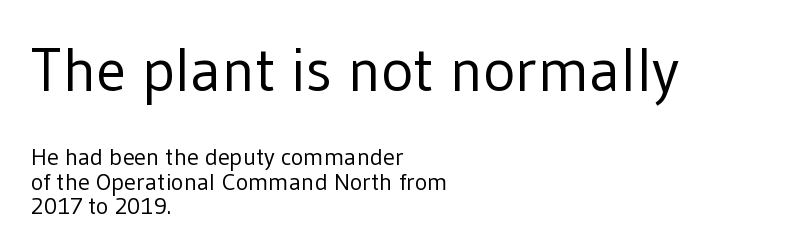
The image shows 61 px regular-weight sans-serif type, upright; set left-aligned, tight line spacing (1.01x), normal letter spacing, not underlined; the first (top) block is 2.54x larger; low stroke contrast and a medium x-height.
